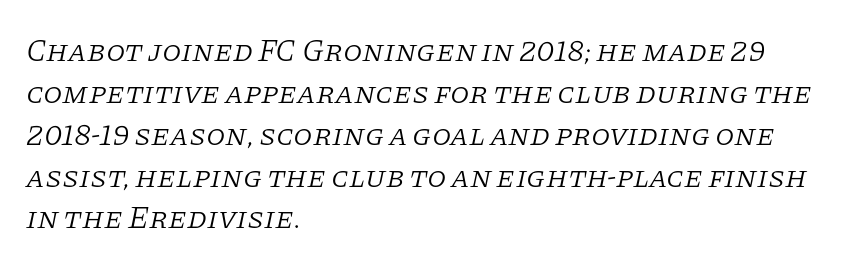
The type is set solid horizontally, with unmodified tracking. Spacing verdict: proportional, widths tailored to each character. Each row of text sits above clean, open space. Leading: standard.
